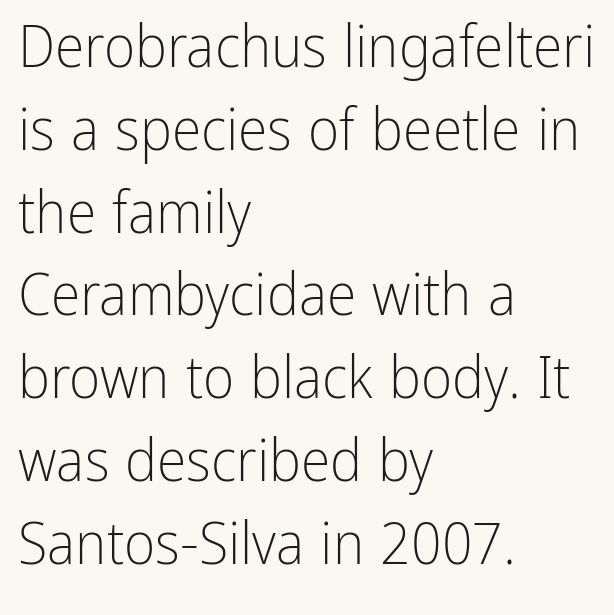
{"serif": "no", "italic": "no", "bold": "no", "weight": "light", "width": "condensed", "stroke_contrast": "low", "x_height": "medium", "monospaced": "no", "underline": "no", "align": "left", "line_spacing": "normal", "line_spacing_ratio": 1.38, "letter_spacing": "normal", "letter_spacing_em": 0.0, "glyph_px": 60}
